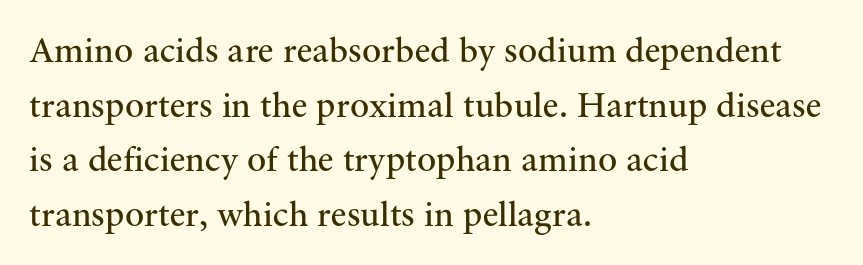
Is this a fixed-width face? No — the glyphs have proportional, varying widths. Does extra space separate the letters? No, they use regular spacing. Rendered with straight, roman letterforms. Words float on clear page, feet unadorned.
